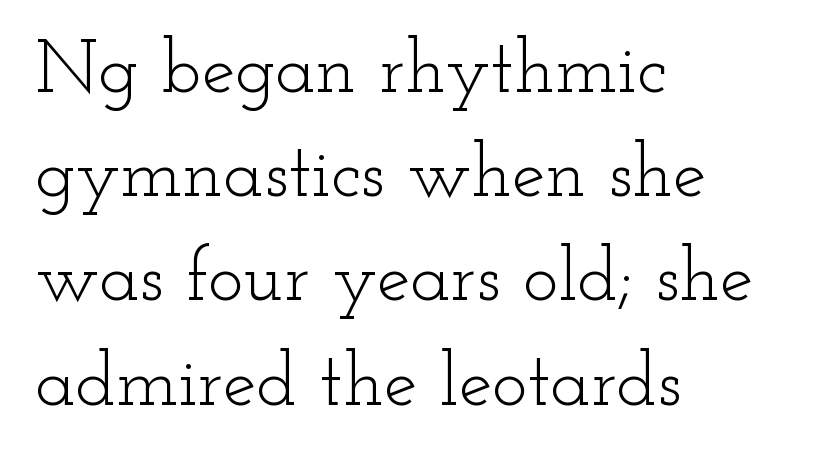
{"serif": "yes", "italic": "no", "bold": "no", "weight": "light", "width": "wide", "stroke_contrast": "low", "x_height": "small", "monospaced": "no", "underline": "no", "align": "left", "line_spacing": "normal", "line_spacing_ratio": 1.39, "letter_spacing": "normal", "letter_spacing_em": 0.0, "glyph_px": 75}
